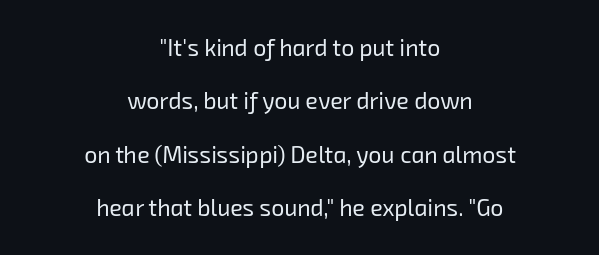
This reads as an unemphasized weight, regular at the heaviest. A centered setting, common on invitations and titles, is used for this passage. This block would shrink considerably if given ordinary leading; it's expanded now. How are the letters spaced? Ordinarily, with no added tracking. Nobody drew a line under any word here.
